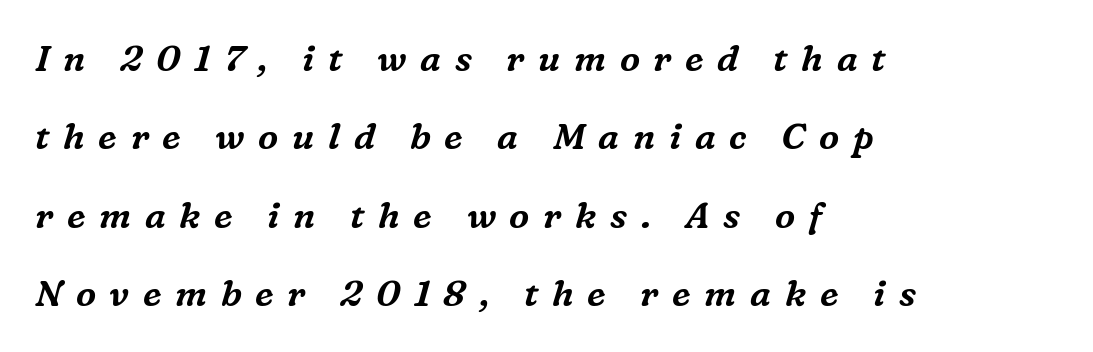
{"serif": "yes", "italic": "yes", "lean": "right", "slant_degrees": 16, "width": "normal", "stroke_contrast": "medium", "x_height": "medium", "monospaced": "no", "underline": "no", "align": "left", "line_spacing": "loose", "line_spacing_ratio": 2.18, "letter_spacing": "wide", "letter_spacing_em": 0.38, "glyph_px": 36}
